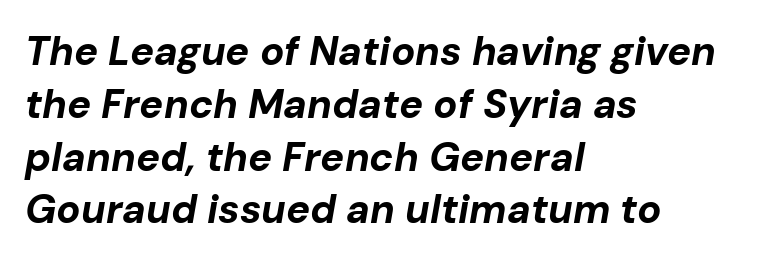
The rendering keeps characters at their native spacing. Is this a fixed-width face? No — the glyphs have proportional, varying widths. Look at the stroke-to-counter ratio: heavy, a bold. Layout note: lines flush left. No word sits above an underline. Quick note: italic.
